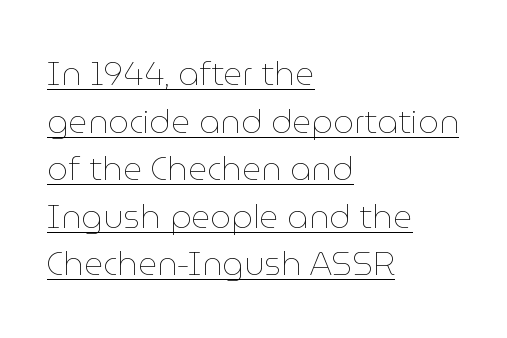
{"italic": "no", "bold": "no", "weight": "thin", "width": "normal", "stroke_contrast": "low", "x_height": "medium", "monospaced": "no", "underline": "yes", "align": "left", "line_spacing": "normal", "line_spacing_ratio": 1.44, "letter_spacing": "normal", "letter_spacing_em": 0.0, "glyph_px": 33}
